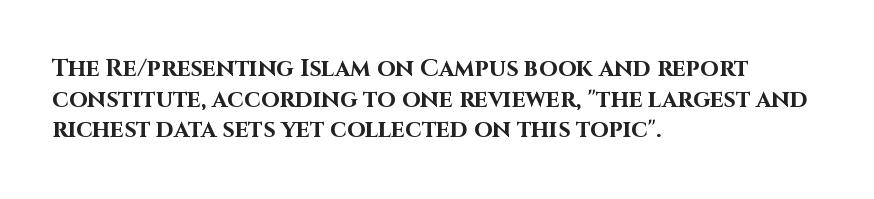
Q: Is the text bold? A: Yes.
Q: Is the text italic (slanted)? A: No, it is upright.
Q: Is the text underlined? A: No.
Q: How is the paragraph aligned? A: Left-aligned.
Q: Is the spacing between letters normal or unusually wide? A: Normal.
Q: Is the spacing between lines tight, normal or loose? A: Normal.
